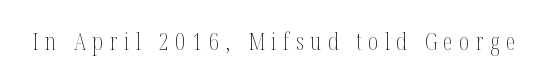
Q: Is the text bold? A: No.
Q: Is the text italic (slanted)? A: No, it is upright.
Q: Is the text underlined? A: No.
Q: Is the spacing between letters normal or unusually wide? A: Unusually wide.
